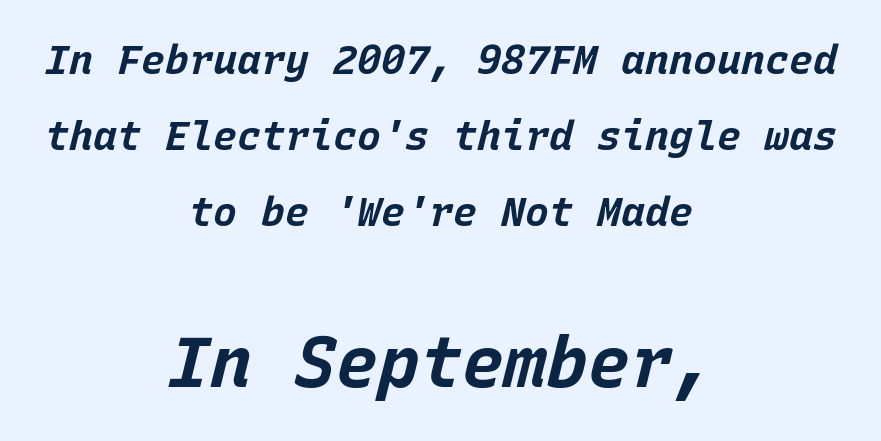
Descenders hang freely into open space. The face used here appears at its bigger size in the lower chunk. Which margin do the lines hug? Neither — every line sits in the middle. A dark, heavy texture on the line: the type is bold. The line texture is even and compact thanks to regular tracking. This sample has the even, mechanical cadence of fixed-width lettering.
